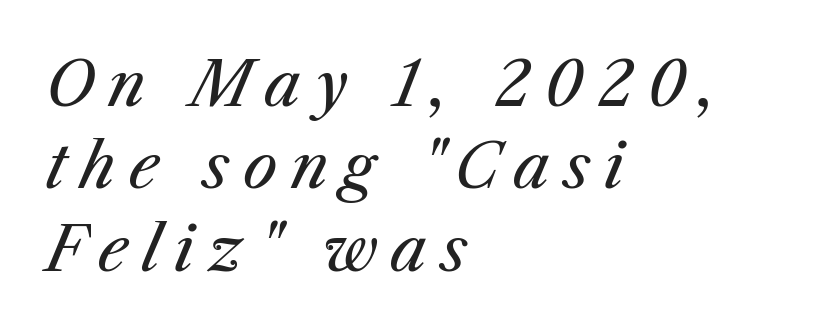
Q: Is the text bold? A: No.
Q: Is the text italic (slanted)? A: Yes, it leans right by about 25 degrees.
Q: Is the text underlined? A: No.
Q: How is the paragraph aligned? A: Left-aligned.
Q: Is the spacing between letters normal or unusually wide? A: Unusually wide.
Q: Is the spacing between lines tight, normal or loose? A: Normal.
Q: Width (condensed, normal, or wide)? A: Normal.
Q: Stroke contrast? A: Medium.
Q: x-height? A: Medium.
Q: Monospaced? A: No.
